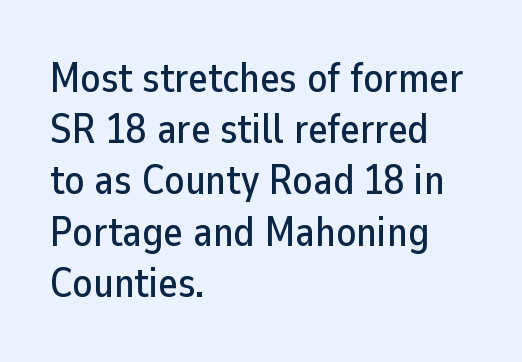
The image shows 41 px sans-serif type, upright; set left-aligned, normal line spacing (1.25x), normal letter spacing, not underlined; low stroke contrast and a medium x-height.
